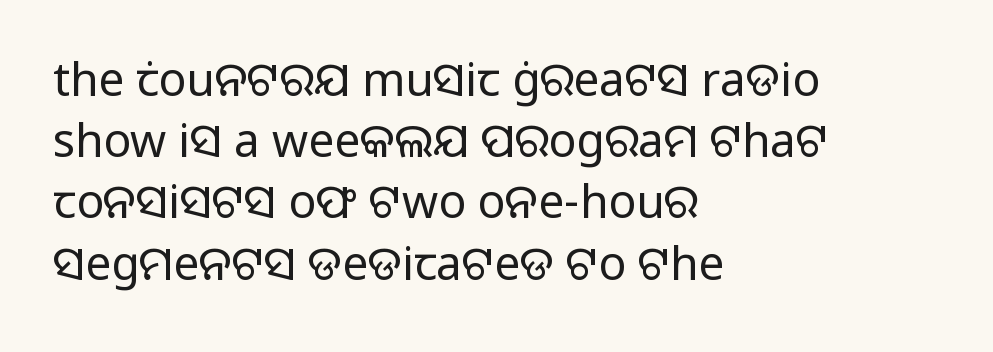
The image shows 46 px regular-weight sans-serif type, upright; set left-aligned, normal line spacing (1.33x), normal letter spacing, not underlined; low stroke contrast and a medium x-height.
